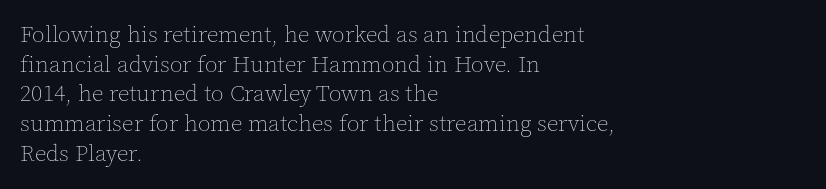
Q: Is the text bold? A: No.
Q: Is the text italic (slanted)? A: No, it is upright.
Q: Is the text underlined? A: No.
Q: How is the paragraph aligned? A: Left-aligned.
Q: Is the spacing between letters normal or unusually wide? A: Normal.
Q: Is the spacing between lines tight, normal or loose? A: Normal.
